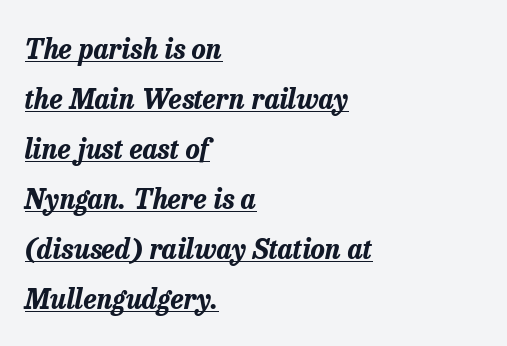
The image shows 27 px bold type, italic (leaning right); set left-aligned, line spacing 1.85x, normal letter spacing, underlined.
